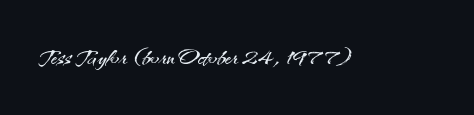
Q: Is the text bold? A: No.
Q: Is the text italic (slanted)? A: Yes.
Q: Is the typeface a serif or a sans-serif typeface? A: Sans-serif.
Q: Is the text underlined? A: No.
Q: Is the spacing between letters normal or unusually wide? A: Normal.
Q: Width (condensed, normal, or wide)? A: Normal.
Q: Stroke contrast? A: Medium.
Q: x-height? A: Small.
Q: Monospaced? A: No.
